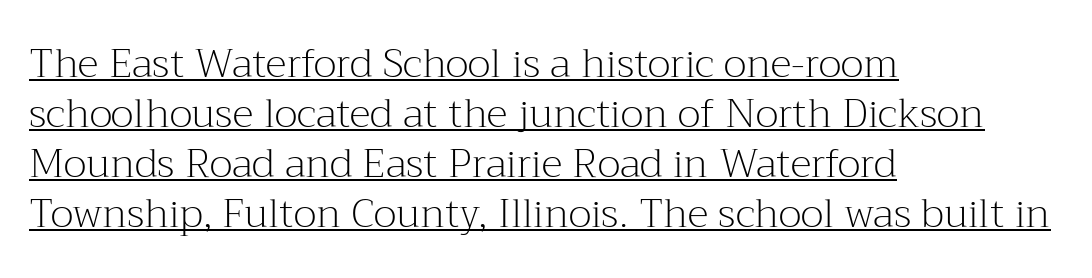
Q: Is the text bold? A: No.
Q: Is the text italic (slanted)? A: No, it is upright.
Q: Is the typeface a serif or a sans-serif typeface? A: Serif.
Q: Is the text underlined? A: Yes.
Q: How is the paragraph aligned? A: Left-aligned.
Q: Is the spacing between letters normal or unusually wide? A: Normal.
Q: Is the spacing between lines tight, normal or loose? A: Normal.
Q: Width (condensed, normal, or wide)? A: Normal.
Q: Stroke contrast? A: Medium.
Q: x-height? A: Medium.
Q: Monospaced? A: No.
